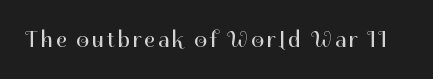
Honestly, there is no underline to notice here at all. This is roman type, the default non-slanted kind. Weight: not bold — regular or lighter.
